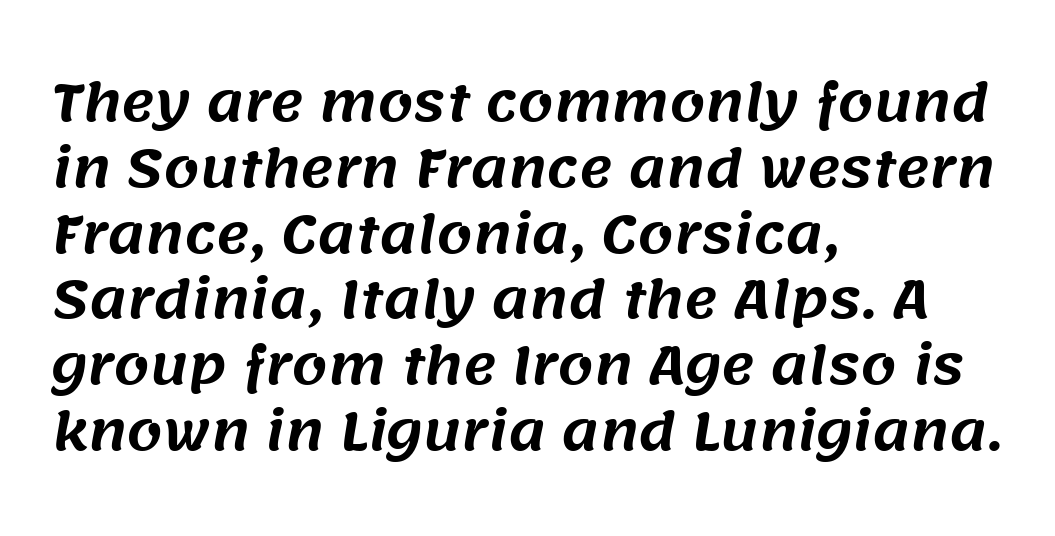
Rule under the text: the space is simply empty. Vertically, the passage feels balanced, rows spaced as you'd expect. The rag falls on the right side of this text block. Think of a printed novel: that variable character pitch is what you see here. Check where the strokes stop: nothing finishes them off — pure sans.
